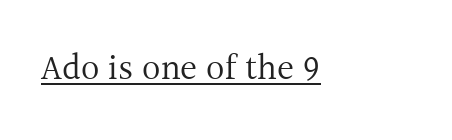
The image shows 36 px regular-weight serif type, upright; set normal letter spacing, underlined; a medium x-height.
